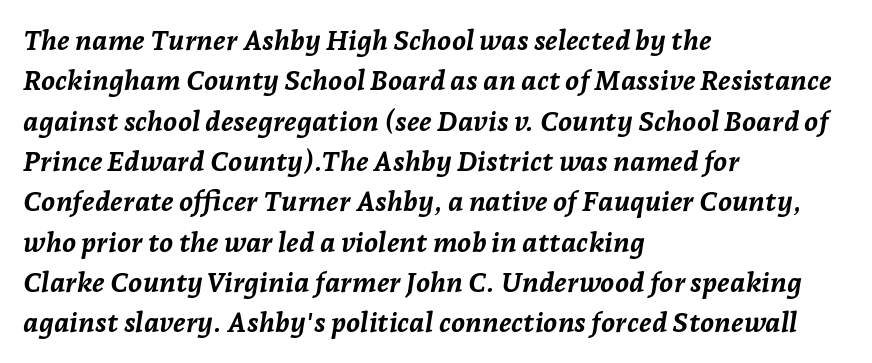
{"italic": "yes", "lean": "right", "slant_degrees": 7, "bold": "yes", "weight": "semibold", "width": "normal", "stroke_contrast": "low", "x_height": "medium", "monospaced": "no", "underline": "no", "align": "left", "line_spacing": "normal", "line_spacing_ratio": 1.44, "letter_spacing": "normal", "letter_spacing_em": 0.0, "glyph_px": 28}
